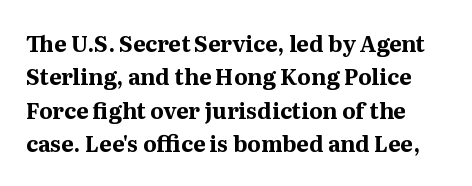
{"italic": "no", "bold": "yes", "underline": "no", "line_spacing": "normal", "line_spacing_ratio": 1.52, "letter_spacing": "normal", "letter_spacing_em": 0.0, "glyph_px": 22}
